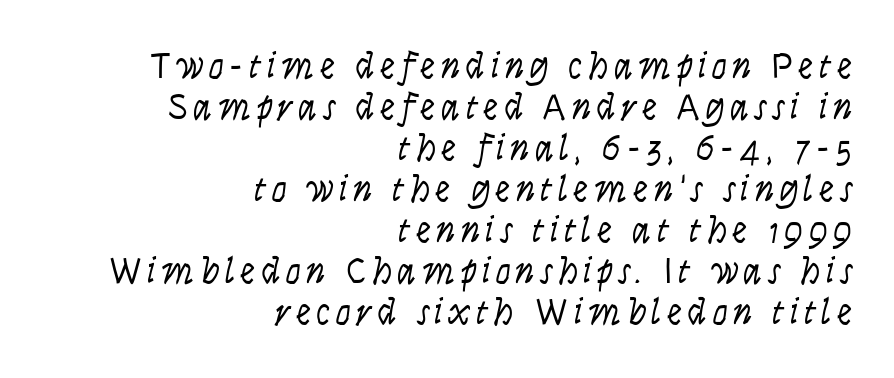
{"serif": "no", "bold": "no", "weight": "light", "width": "condensed", "stroke_contrast": "low", "x_height": "large", "monospaced": "no", "underline": "no", "align": "right", "line_spacing": "tight", "line_spacing_ratio": 1.08, "glyph_px": 38}
